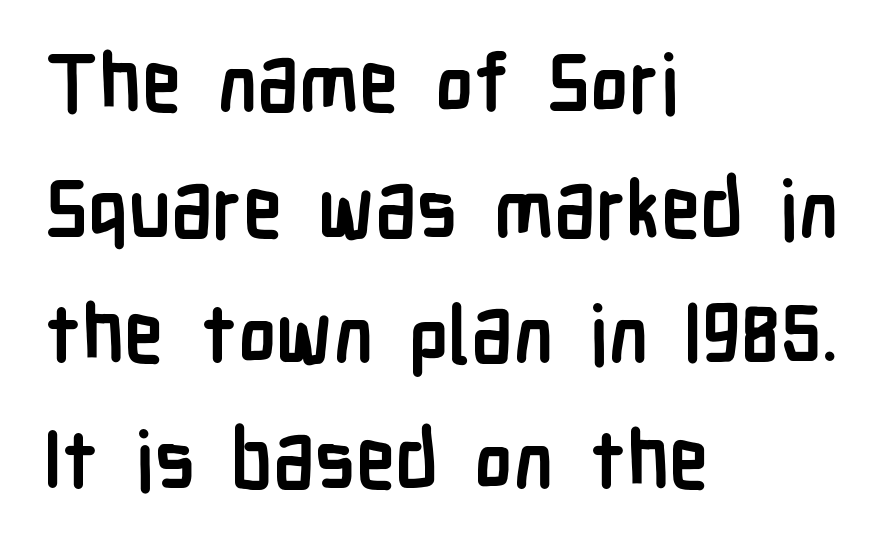
Q: Is the text bold? A: Yes.
Q: Is the text italic (slanted)? A: No, it is upright.
Q: Is the typeface a serif or a sans-serif typeface? A: Sans-serif.
Q: Is the text underlined? A: No.
Q: How is the paragraph aligned? A: Left-aligned.
Q: Is the spacing between letters normal or unusually wide? A: Normal.
Q: Is the spacing between lines tight, normal or loose? A: Normal.
Q: Width (condensed, normal, or wide)? A: Condensed.
Q: Stroke contrast? A: Low.
Q: x-height? A: Medium.
Q: Monospaced? A: No.
